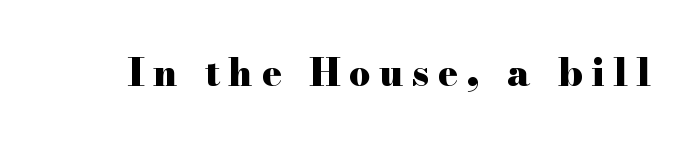
{"serif": "yes", "italic": "no", "bold": "yes", "weight": "heavy", "width": "wide", "stroke_contrast": "high", "x_height": "small", "monospaced": "no", "underline": "no", "letter_spacing": "wide", "letter_spacing_em": 0.24, "glyph_px": 37}
